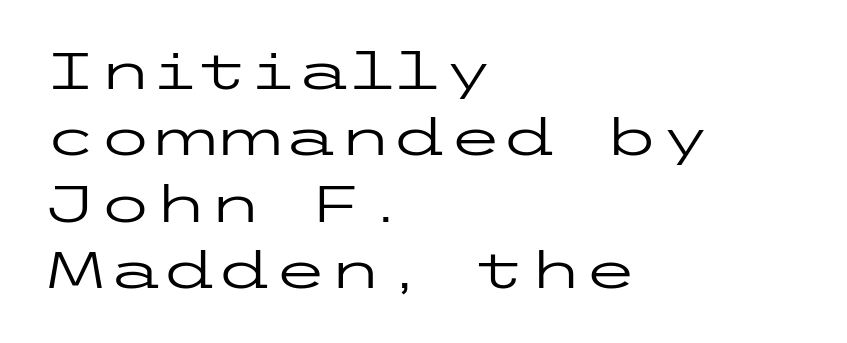
The image shows 50 px regular-weight, wide sans-serif type, upright; set left-aligned, normal line spacing (1.33x), normal letter spacing, not underlined; low stroke contrast and a medium x-height.
